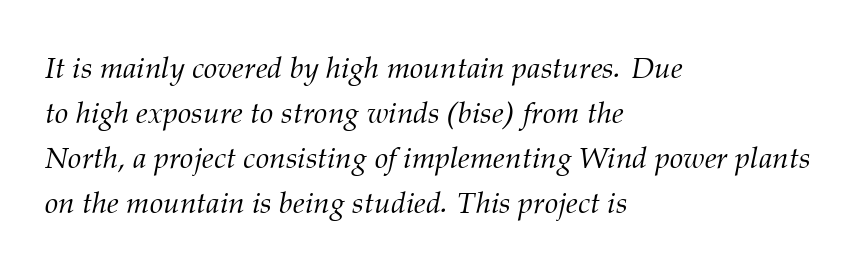
Q: Is the text bold? A: No.
Q: Is the text italic (slanted)? A: Yes, it leans right by about 12 degrees.
Q: Is the typeface a serif or a sans-serif typeface? A: Serif.
Q: Is the text underlined? A: No.
Q: How is the paragraph aligned? A: Left-aligned.
Q: Is the spacing between letters normal or unusually wide? A: Normal.
Q: Is the spacing between lines tight, normal or loose? A: Normal.
Q: Width (condensed, normal, or wide)? A: Normal.
Q: Stroke contrast? A: Medium.
Q: x-height? A: Medium.
Q: Monospaced? A: No.
